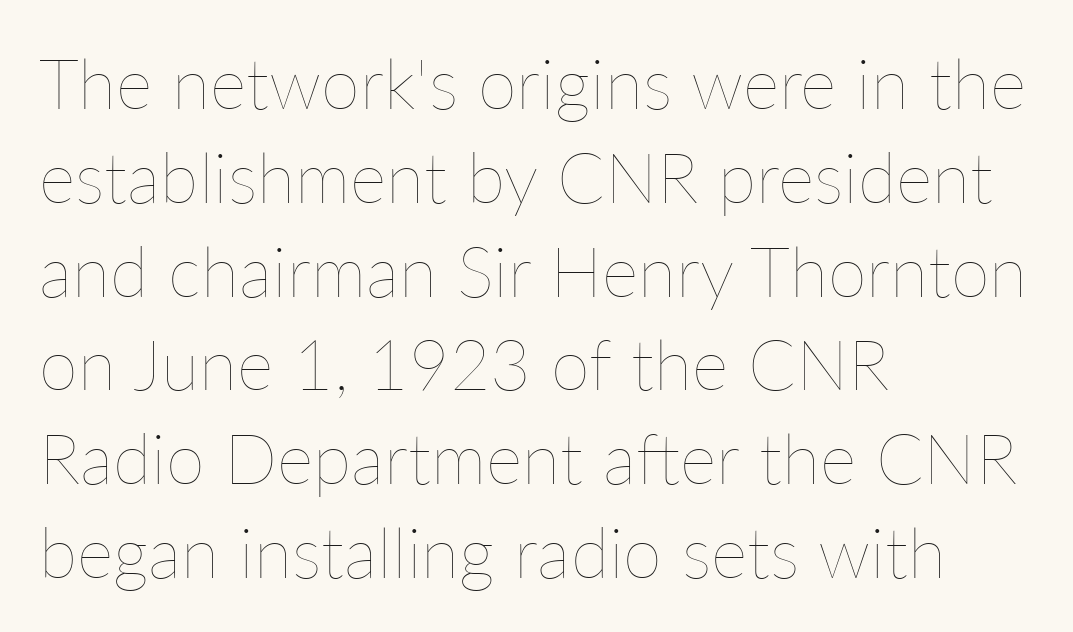
{"italic": "no", "bold": "no", "weight": "thin", "width": "normal", "stroke_contrast": "low", "x_height": "medium", "monospaced": "no", "underline": "no", "align": "left", "line_spacing": "normal", "line_spacing_ratio": 1.34, "letter_spacing": "normal", "letter_spacing_em": 0.0, "glyph_px": 70}
